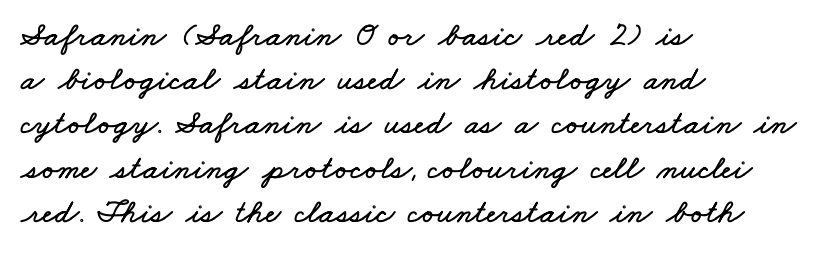
Q: Is the text underlined? A: No.
Q: How is the paragraph aligned? A: Left-aligned.
Q: Is the spacing between letters normal or unusually wide? A: Normal.
Q: Is the spacing between lines tight, normal or loose? A: Normal.
Q: Width (condensed, normal, or wide)? A: Wide.
Q: Stroke contrast? A: Low.
Q: x-height? A: Small.
Q: Monospaced? A: No.
